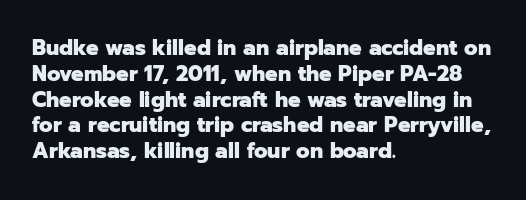
Q: Is the text bold? A: Yes.
Q: Is the text italic (slanted)? A: No, it is upright.
Q: Is the text underlined? A: No.
Q: How is the paragraph aligned? A: Left-aligned.
Q: Is the spacing between letters normal or unusually wide? A: Normal.
